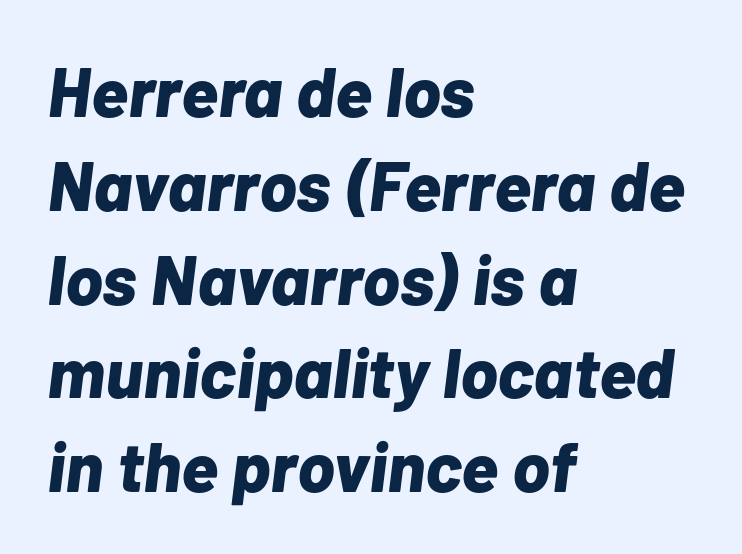
The image shows 70 px bold type, italic (leaning right); set left-aligned, normal line spacing (1.34x), normal letter spacing, not underlined; low stroke contrast and a medium x-height.
